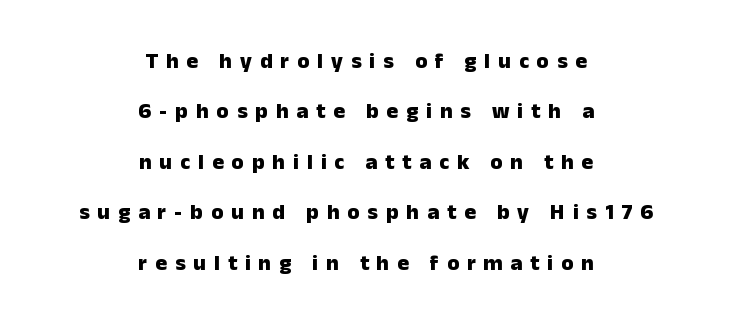
Someone cranked the tracking dial way up on this one. These lines stand farther apart than default settings would place them. The words here are not underlined. The typography opts for an upright posture over an oblique one. Alignment: centered. The rendering uses a bold face; every stroke is thick and dark.
